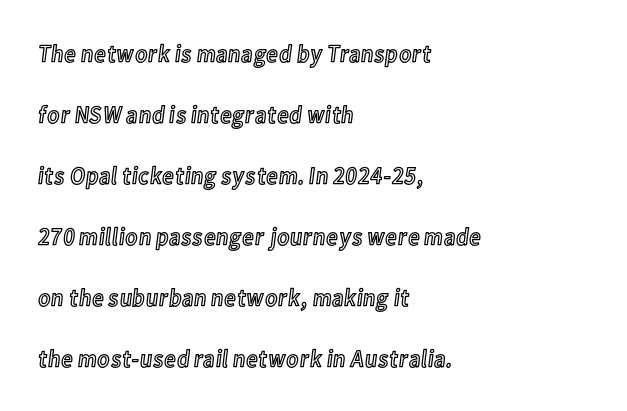
Q: Is the text italic (slanted)? A: Yes.
Q: Is the text underlined? A: No.
Q: How is the paragraph aligned? A: Left-aligned.
Q: Is the spacing between letters normal or unusually wide? A: Normal.
Q: Is the spacing between lines tight, normal or loose? A: Loose.
